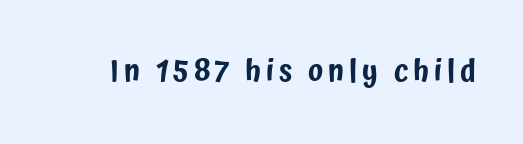
{"serif": "no", "italic": "no", "width": "condensed", "stroke_contrast": "low", "x_height": "medium", "monospaced": "no", "underline": "no", "glyph_px": 30}
